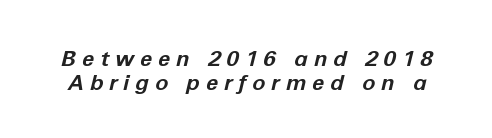
The image shows 22 px bold type, italic (leaning right); set tight line spacing (1.09x), unusually wide letter spacing (+0.27 em), not underlined.
